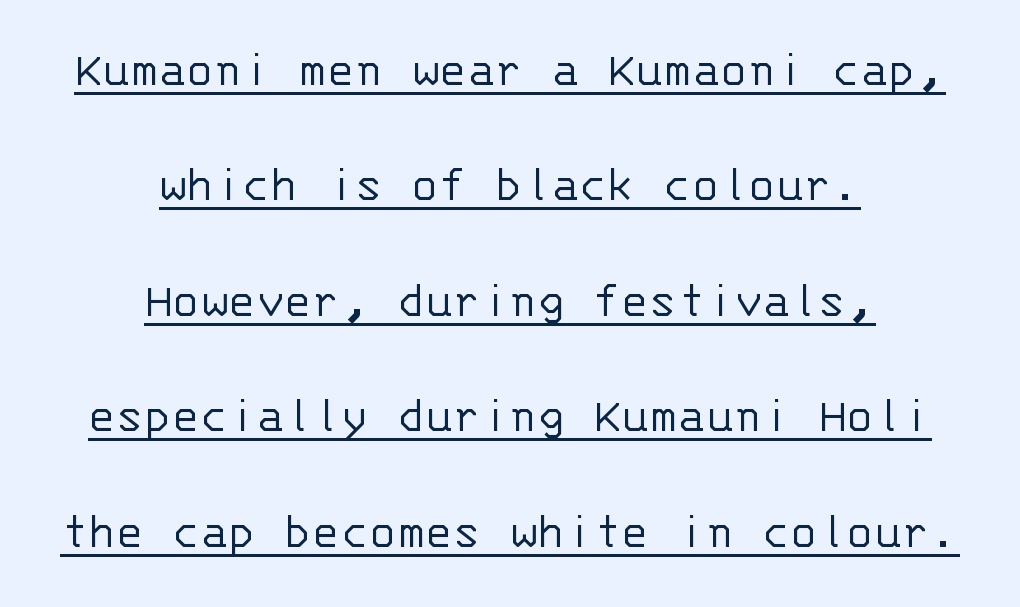
Looks like terminal output: every glyph gets an equal slot. The face used here is a sans, in the tradition of grotesques and geometrics. Underline: present. Leading is clearly above the norm, producing a sparse column.
